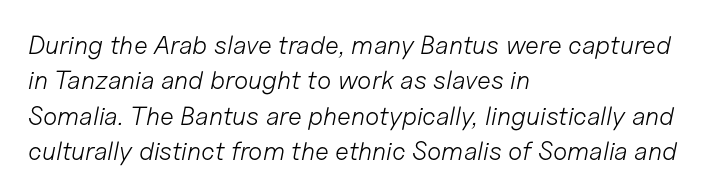
Q: Is the text bold? A: No.
Q: Is the text italic (slanted)? A: Yes, it leans right by about 11 degrees.
Q: Is the text underlined? A: No.
Q: How is the paragraph aligned? A: Left-aligned.
Q: Is the spacing between letters normal or unusually wide? A: Normal.
Q: Is the spacing between lines tight, normal or loose? A: Normal.
